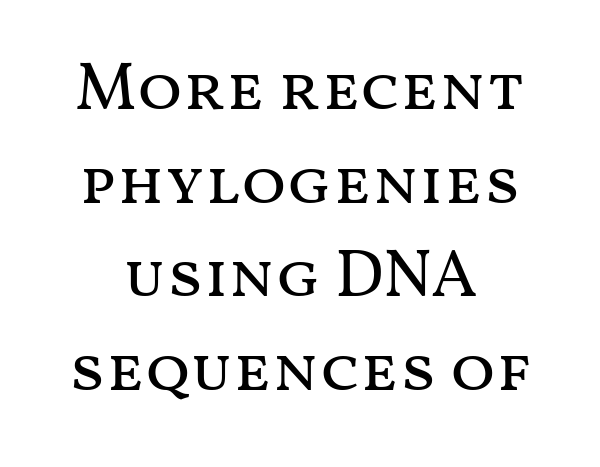
{"italic": "no", "bold": "no", "weight": "regular", "width": "wide", "stroke_contrast": "medium", "x_height": "medium", "monospaced": "no", "underline": "no", "align": "center", "line_spacing": "normal", "line_spacing_ratio": 1.42, "letter_spacing": "normal", "letter_spacing_em": 0.0, "glyph_px": 66}
